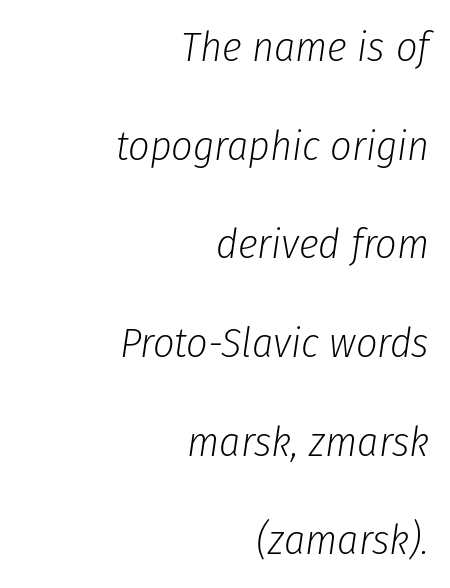
The image shows 42 px light, condensed type, italic (leaning right); set right-aligned, loose line spacing (2.35x), normal letter spacing, not underlined; low stroke contrast and a medium x-height.
